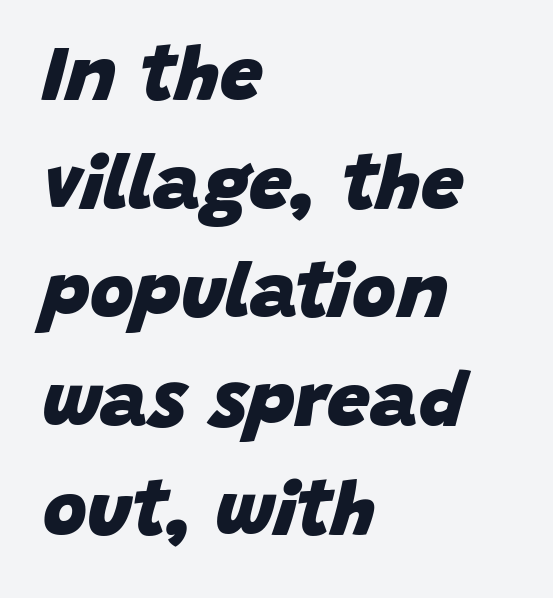
Clear beneath every line of the passage. The passage is arranged the way most books set body copy — flush left. Weight: bold. Spacing verdict: proportional, widths tailored to each character.
